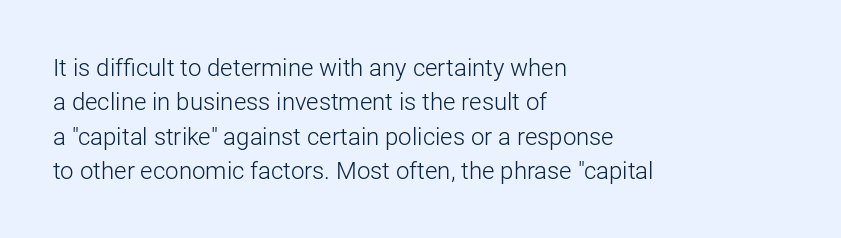
Q: Is the text bold? A: No.
Q: Is the text italic (slanted)? A: No, it is upright.
Q: Is the text underlined? A: No.
Q: How is the paragraph aligned? A: Left-aligned.
Q: Is the spacing between letters normal or unusually wide? A: Normal.
Q: Is the spacing between lines tight, normal or loose? A: Normal.
